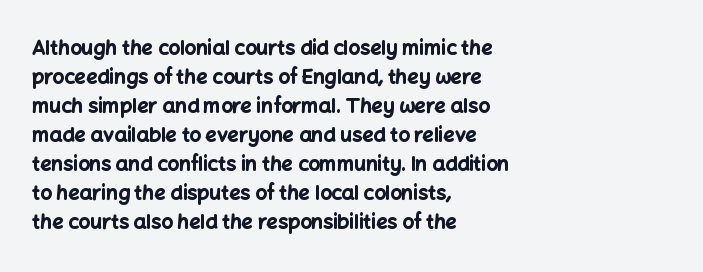
Style check: upright. The block of text has a typical density, with ordinary space between rows. The words here are not underlined. The paragraph shown leans on its left margin. The gaps between neighbouring characters are ordinary and unremarkable.
